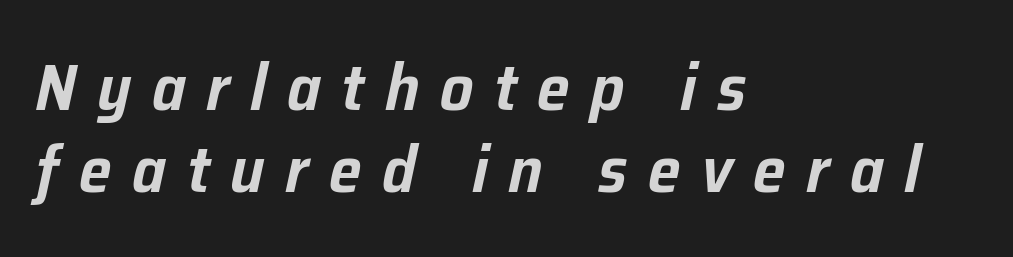
{"italic": "yes", "lean": "right", "slant_degrees": 12, "width": "normal", "stroke_contrast": "low", "x_height": "medium", "monospaced": "no", "underline": "no", "align": "left", "line_spacing": "normal", "line_spacing_ratio": 1.25, "letter_spacing": "wide", "letter_spacing_em": 0.31, "glyph_px": 66}
